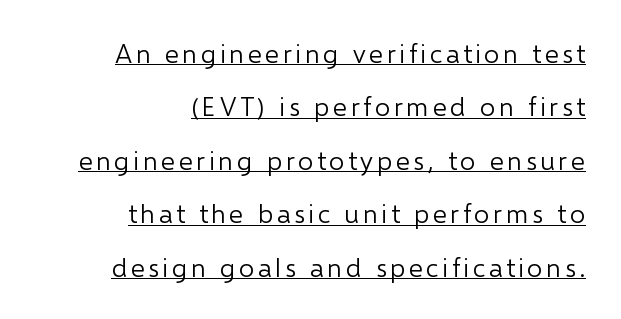
Q: Is the text bold? A: No.
Q: Is the text italic (slanted)? A: No, it is upright.
Q: Is the text underlined? A: Yes.
Q: How is the paragraph aligned? A: Right-aligned.
Q: Is the spacing between lines tight, normal or loose? A: Loose.
